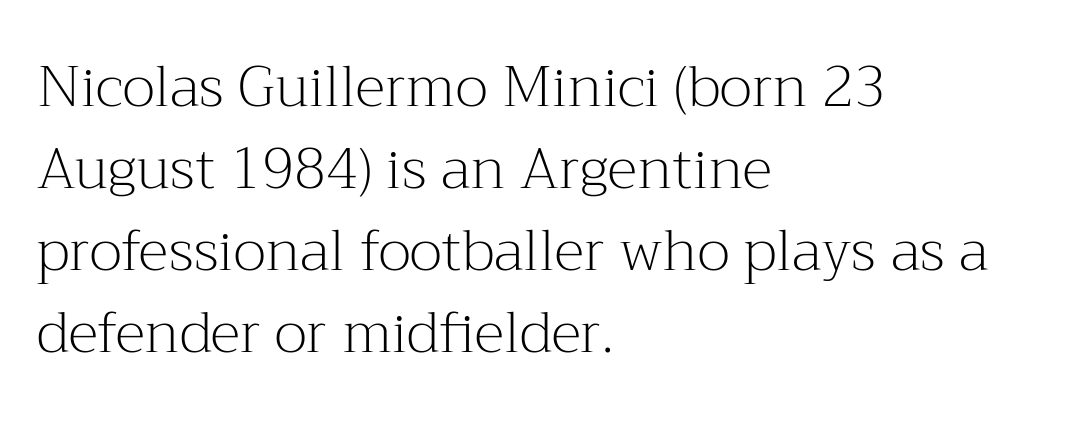
{"serif": "yes", "italic": "no", "bold": "no", "weight": "light", "width": "normal", "stroke_contrast": "medium", "x_height": "medium", "monospaced": "no", "underline": "no", "align": "left", "line_spacing": "normal", "line_spacing_ratio": 1.44, "letter_spacing": "normal", "letter_spacing_em": 0.0, "glyph_px": 57}
